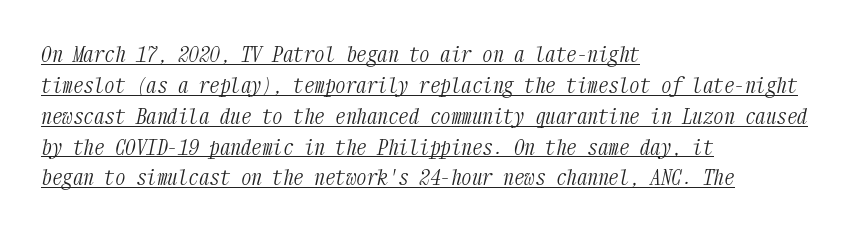
Q: Is the text bold? A: No.
Q: Is the text italic (slanted)? A: Yes, it leans right by about 12 degrees.
Q: Is the text underlined? A: Yes.
Q: How is the paragraph aligned? A: Left-aligned.
Q: Is the spacing between letters normal or unusually wide? A: Normal.
Q: Is the spacing between lines tight, normal or loose? A: Normal.
